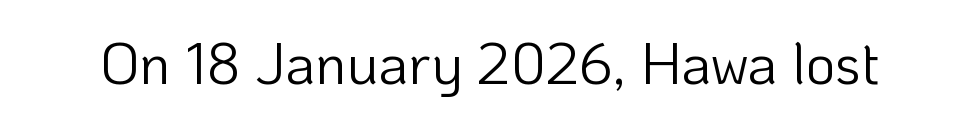
The image shows 58 px light sans-serif type, upright; set normal letter spacing, not underlined; low stroke contrast and a medium x-height.
